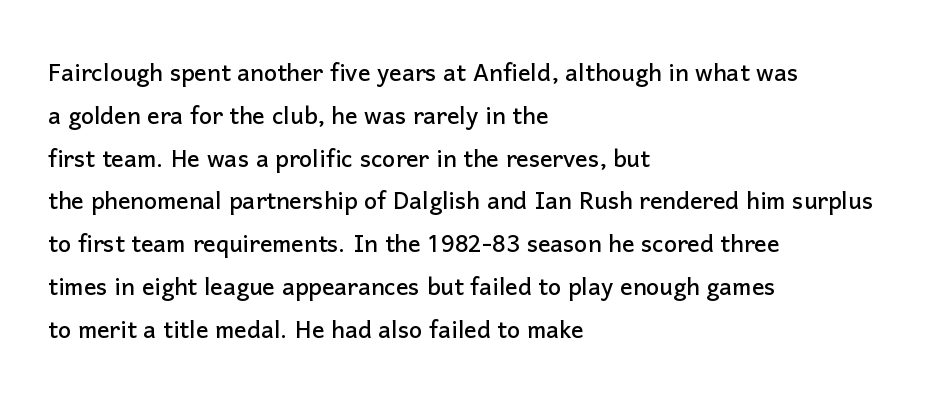
The image shows 31 px sans-serif type, upright; set left-aligned, normal line spacing (1.38x), normal letter spacing, not underlined; low stroke contrast and a medium x-height.
